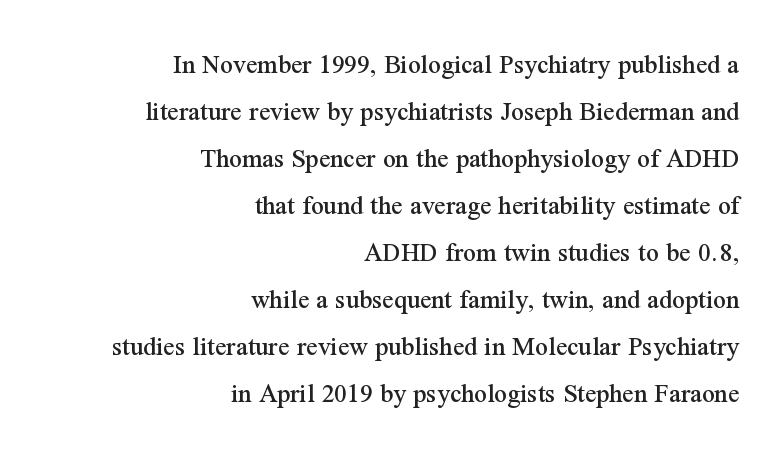
This block has exactly the height ordinary leading produces. The passage shown has conventional tracking throughout. Note the varied advance widths — an 'i' is clearly narrower than an 'm'. Posture: vertical. A bare baseline throughout the passage. The rendering anchors every line to the right-hand side.
